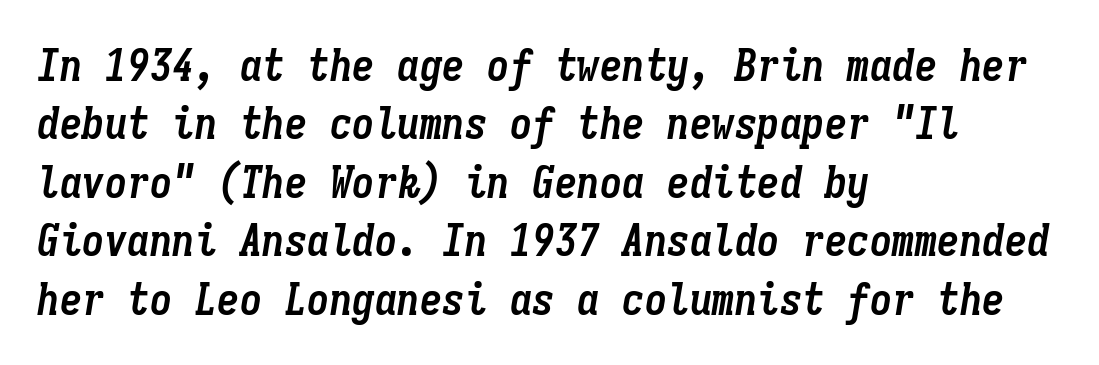
Q: Is the text bold? A: Yes.
Q: Is the text italic (slanted)? A: Yes, it leans right by about 9 degrees.
Q: Is the text underlined? A: No.
Q: How is the paragraph aligned? A: Left-aligned.
Q: Is the spacing between letters normal or unusually wide? A: Normal.
Q: Is the spacing between lines tight, normal or loose? A: Normal.
Q: Width (condensed, normal, or wide)? A: Condensed.
Q: Stroke contrast? A: Low.
Q: x-height? A: Medium.
Q: Monospaced? A: Yes.
